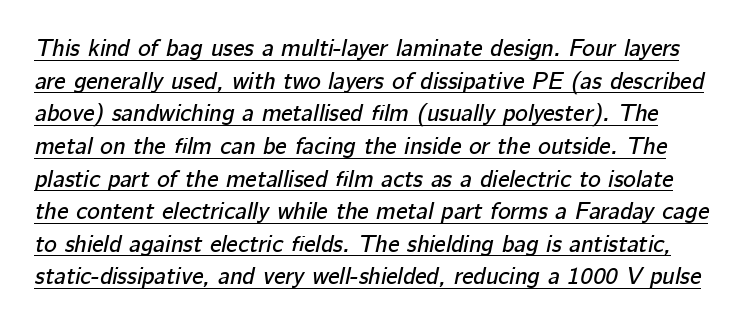
{"italic": "yes", "lean": "right", "slant_degrees": 12, "underline": "yes", "line_spacing": "normal", "line_spacing_ratio": 1.36, "letter_spacing": "normal", "letter_spacing_em": 0.0, "glyph_px": 24}
